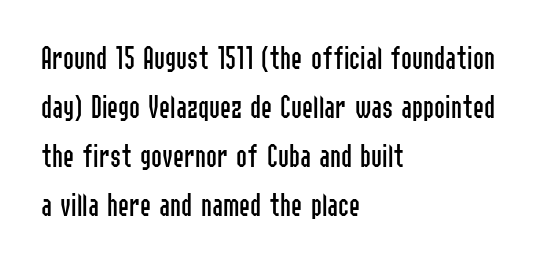
The image shows 33 px regular-weight, condensed sans-serif type, upright; set left-aligned, normal line spacing (1.48x), normal letter spacing, not underlined; low stroke contrast and a medium x-height.
